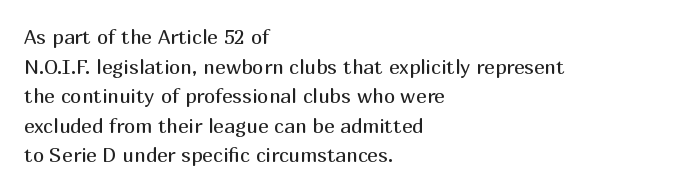
{"italic": "no", "bold": "no", "underline": "no", "align": "left", "line_spacing": "normal", "line_spacing_ratio": 1.48, "letter_spacing": "normal", "letter_spacing_em": 0.0, "glyph_px": 20}
